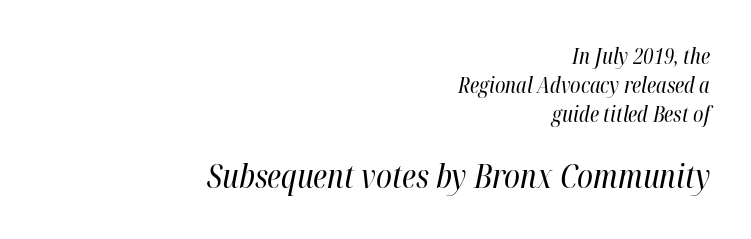
The composition opens small and finishes big. The setting favours the right margin, as signatures and pull-quotes sometimes do. Honestly, there is no underline to notice here at all. Style check: oblique. Horizontal bands of white between lines are of average thickness.
